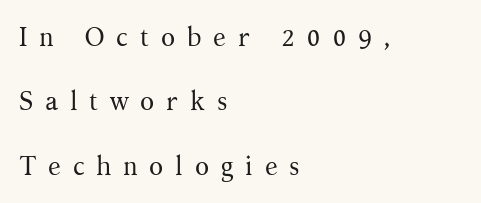
The image shows 26 px text type, upright; set left-aligned, loose line spacing (2.48x), unusually wide letter spacing (+0.45 em), not underlined.
